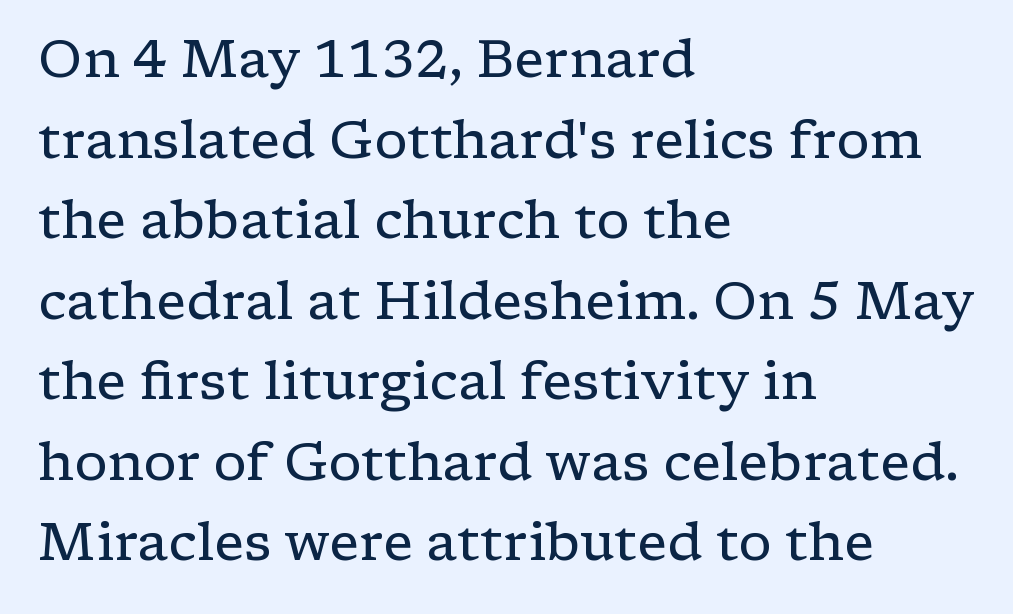
{"serif": "yes", "italic": "no", "bold": "no", "weight": "regular", "width": "wide", "stroke_contrast": "low", "x_height": "medium", "monospaced": "no", "underline": "no", "align": "left", "line_spacing": "normal", "line_spacing_ratio": 1.52, "letter_spacing": "normal", "letter_spacing_em": 0.0, "glyph_px": 53}
